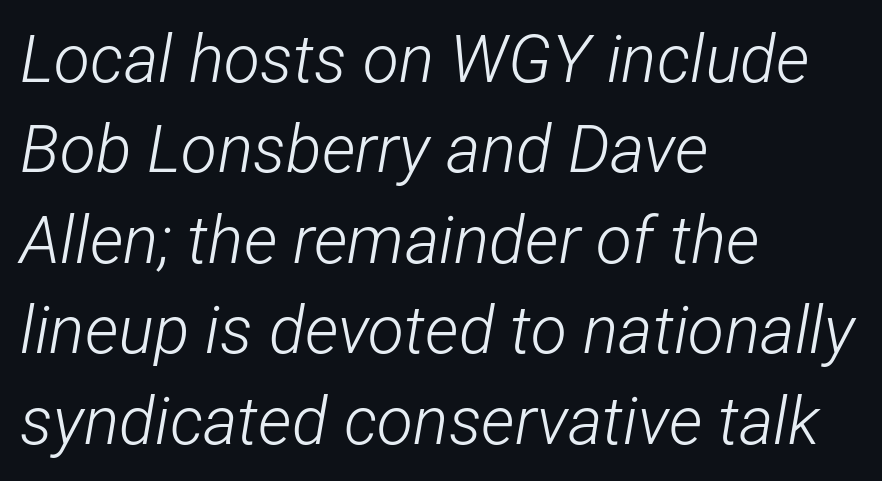
{"italic": "yes", "lean": "right", "slant_degrees": 12, "bold": "no", "weight": "light", "width": "condensed", "stroke_contrast": "low", "x_height": "medium", "monospaced": "no", "underline": "no", "align": "left", "line_spacing": "normal", "line_spacing_ratio": 1.37, "letter_spacing": "normal", "letter_spacing_em": 0.0, "glyph_px": 66}
